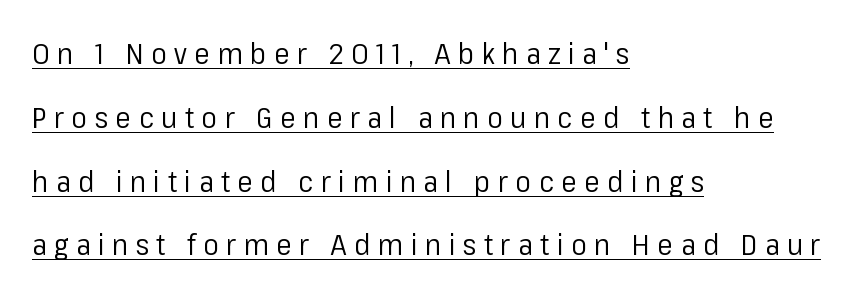
{"serif": "no", "italic": "no", "bold": "no", "weight": "regular", "width": "normal", "stroke_contrast": "low", "x_height": "medium", "monospaced": "no", "underline": "yes", "align": "left", "line_spacing": "loose", "line_spacing_ratio": 2.2, "letter_spacing": "wide", "letter_spacing_em": 0.26, "glyph_px": 29}
